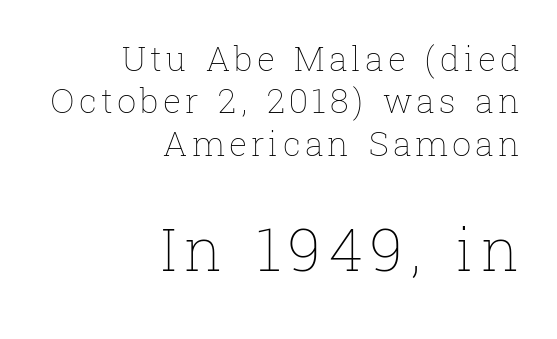
Q: Is the text bold? A: No.
Q: Is the text italic (slanted)? A: No, it is upright.
Q: Is the text underlined? A: No.
Q: How is the paragraph aligned? A: Right-aligned.
Q: Is the spacing between lines tight, normal or loose? A: Normal.
Q: Which block of text is set in a larger size, the first (top) or the second (bottom)? A: The second (bottom) one.
Q: Width (condensed, normal, or wide)? A: Normal.
Q: Stroke contrast? A: Low.
Q: x-height? A: Medium.
Q: Monospaced? A: No.
